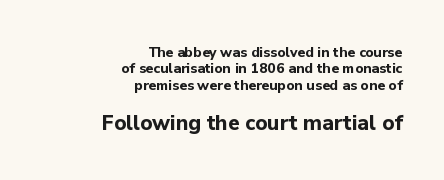
Q: Is the text bold? A: Yes.
Q: Is the text italic (slanted)? A: No, it is upright.
Q: Is the text underlined? A: No.
Q: How is the paragraph aligned? A: Right-aligned.
Q: Is the spacing between letters normal or unusually wide? A: Normal.
Q: Which block of text is set in a larger size, the first (top) or the second (bottom)? A: The second (bottom) one.
